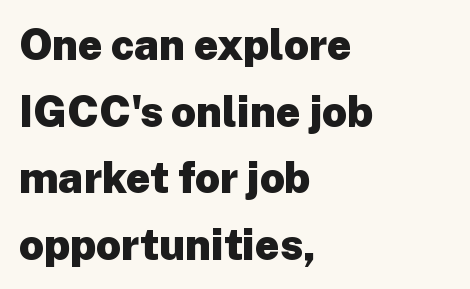
Q: Is the text bold? A: Yes.
Q: Is the text italic (slanted)? A: No, it is upright.
Q: Is the typeface a serif or a sans-serif typeface? A: Sans-serif.
Q: Is the text underlined? A: No.
Q: How is the paragraph aligned? A: Left-aligned.
Q: Is the spacing between letters normal or unusually wide? A: Normal.
Q: Is the spacing between lines tight, normal or loose? A: Normal.
Q: Width (condensed, normal, or wide)? A: Normal.
Q: Stroke contrast? A: Low.
Q: x-height? A: Medium.
Q: Monospaced? A: No.
